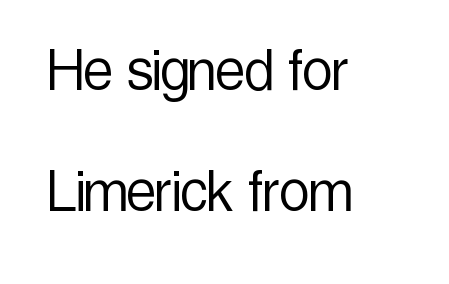
Q: Is the text bold? A: No.
Q: Is the text italic (slanted)? A: No, it is upright.
Q: Is the typeface a serif or a sans-serif typeface? A: Sans-serif.
Q: Is the text underlined? A: No.
Q: How is the paragraph aligned? A: Left-aligned.
Q: Is the spacing between letters normal or unusually wide? A: Normal.
Q: Width (condensed, normal, or wide)? A: Condensed.
Q: x-height? A: Medium.
Q: Monospaced? A: No.
